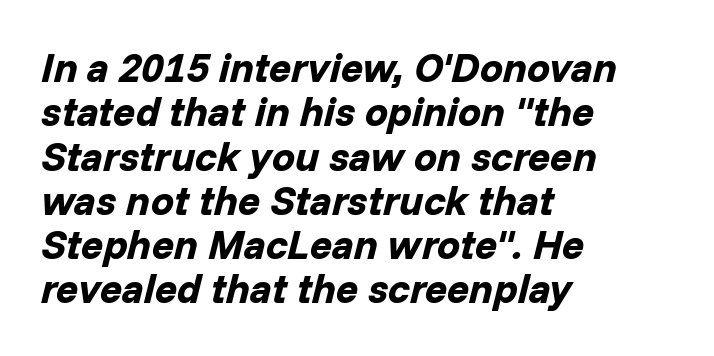
Q: Is the text bold? A: Yes.
Q: Is the text italic (slanted)? A: Yes, it leans right by about 14 degrees.
Q: Is the text underlined? A: No.
Q: How is the paragraph aligned? A: Left-aligned.
Q: Is the spacing between letters normal or unusually wide? A: Normal.
Q: Is the spacing between lines tight, normal or loose? A: Tight.
Q: Width (condensed, normal, or wide)? A: Normal.
Q: Stroke contrast? A: Low.
Q: x-height? A: Medium.
Q: Monospaced? A: No.
